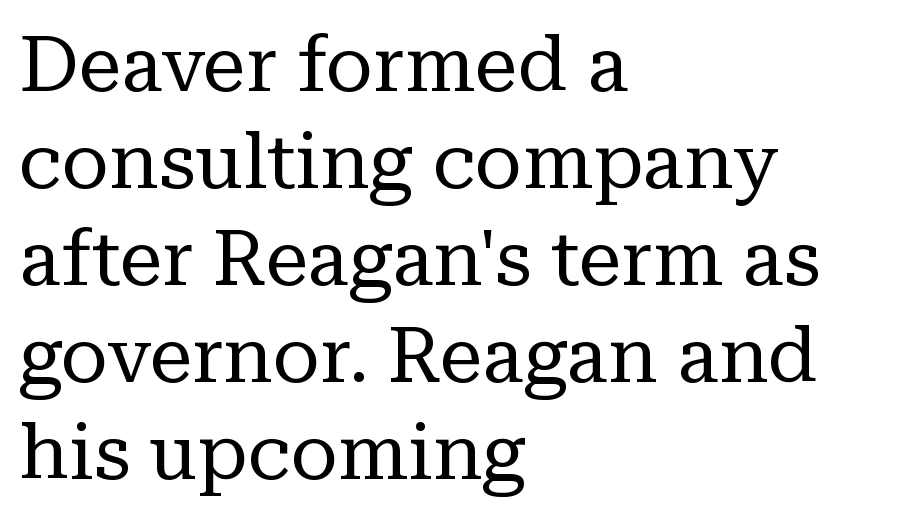
This is roman type, the default non-slanted kind. Beneath every word, the page is bare. Here the designer chose a conventional face with non-uniform glyph widths. Summary of weight: not heavy and not bold. The designer went with a serif here, giving each stem small feet. The lines in this sample share a left origin and differ only in where they stop.
